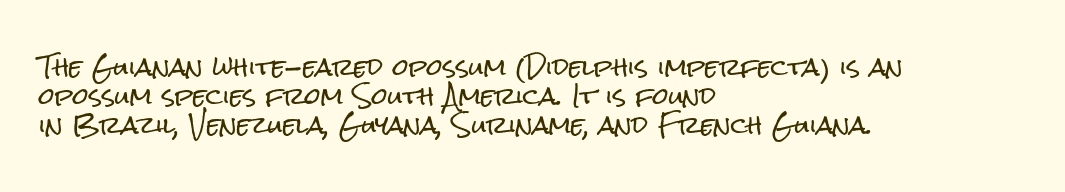
Interline gaps are of average width in this sample. Short note: letters normally spaced. Posture: vertical. The strip under each line holds only bare page. Which margin do the lines hug? The left one — the right edge is uneven.
